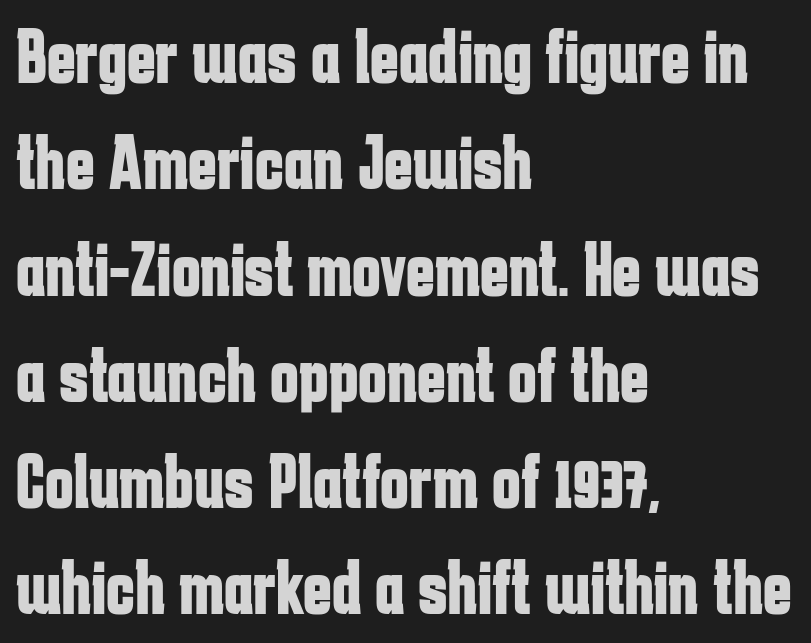
Q: Is the text bold? A: Yes.
Q: Is the text italic (slanted)? A: No, it is upright.
Q: Is the typeface a serif or a sans-serif typeface? A: Sans-serif.
Q: Is the text underlined? A: No.
Q: How is the paragraph aligned? A: Left-aligned.
Q: Is the spacing between letters normal or unusually wide? A: Normal.
Q: Is the spacing between lines tight, normal or loose? A: Normal.
Q: Width (condensed, normal, or wide)? A: Condensed.
Q: Stroke contrast? A: Low.
Q: x-height? A: Medium.
Q: Monospaced? A: No.
